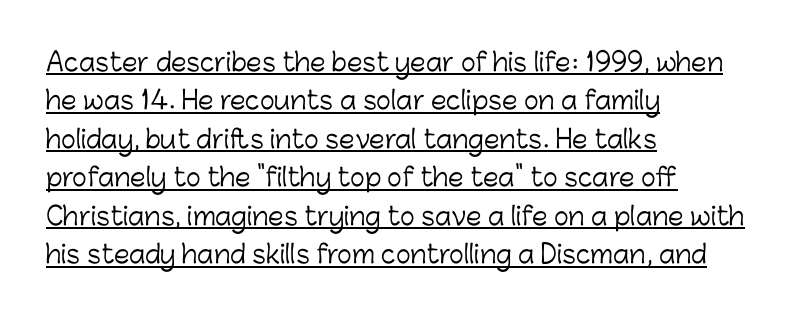
{"italic": "no", "bold": "no", "underline": "yes", "align": "left", "line_spacing": "normal", "line_spacing_ratio": 1.54, "letter_spacing": "normal", "letter_spacing_em": 0.0, "glyph_px": 25}
